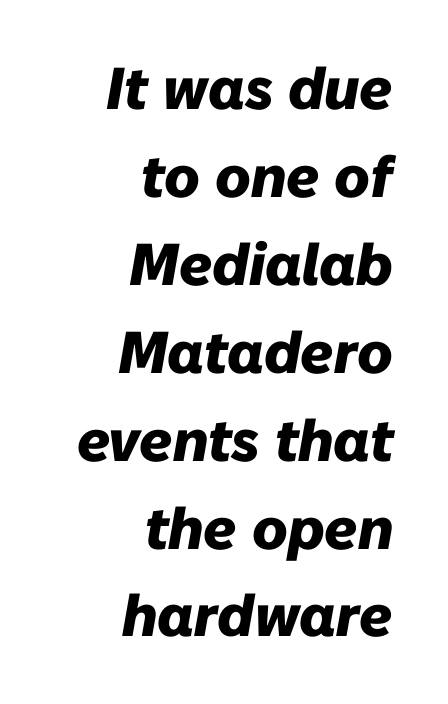
Does the lettering tilt? It does — this is italic. Right-aligned paragraph, ragged on the left. Is this a fixed-width face? No — the glyphs have proportional, varying widths. Descender tails drop into unmarked territory. A full-strength bold gives these letters their thick strokes.
